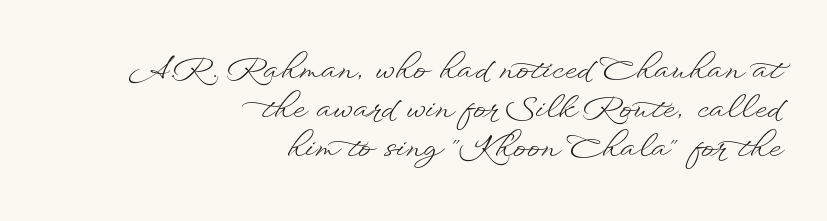
Q: Is the text bold? A: No.
Q: Is the text italic (slanted)? A: Yes.
Q: Is the text underlined? A: No.
Q: How is the paragraph aligned? A: Right-aligned.
Q: Is the spacing between letters normal or unusually wide? A: Normal.
Q: Is the spacing between lines tight, normal or loose? A: Normal.
Q: Width (condensed, normal, or wide)? A: Wide.
Q: Stroke contrast? A: Low.
Q: x-height? A: Small.
Q: Monospaced? A: No.
